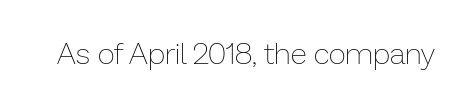
{"italic": "no", "bold": "no", "weight": "thin", "width": "normal", "stroke_contrast": "low", "x_height": "medium", "monospaced": "no", "underline": "no", "letter_spacing": "normal", "letter_spacing_em": 0.0, "glyph_px": 30}
